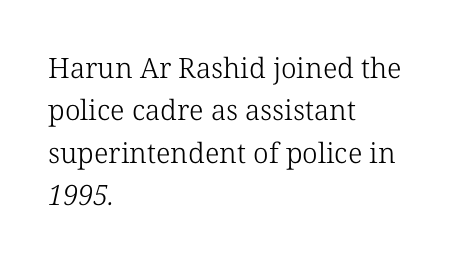
{"serif": "yes", "bold": "no", "weight": "light", "width": "normal", "stroke_contrast": "low", "x_height": "medium", "monospaced": "no", "underline": "no", "align": "left", "line_spacing": "normal", "line_spacing_ratio": 1.51, "letter_spacing": "normal", "letter_spacing_em": 0.0, "glyph_px": 28}
